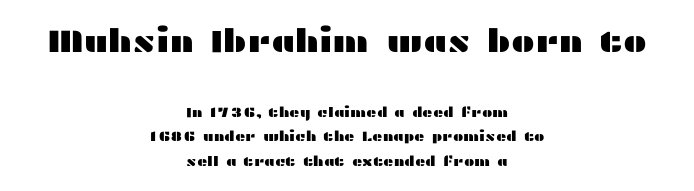
The glyphs in this specimen are sans serif. Underlining? Definitely not there. Whoever set this made the first block the dominant, larger element. Tracking here is standard; glyphs follow each other at the usual distance.
